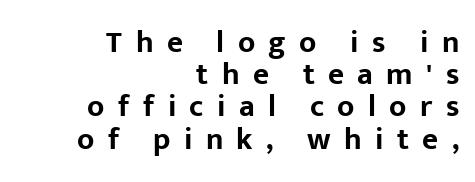
The image shows 31 px bold sans-serif type, upright; set right-aligned, tight line spacing (1.04x), unusually wide letter spacing (+0.43 em), not underlined; low stroke contrast and a medium x-height.
